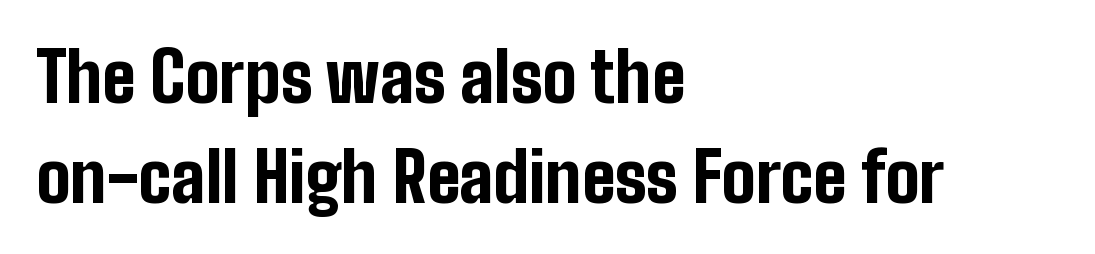
The image shows 68 px bold, condensed sans-serif type, upright; set left-aligned, normal line spacing (1.47x), normal letter spacing, not underlined; low stroke contrast and a medium x-height.
